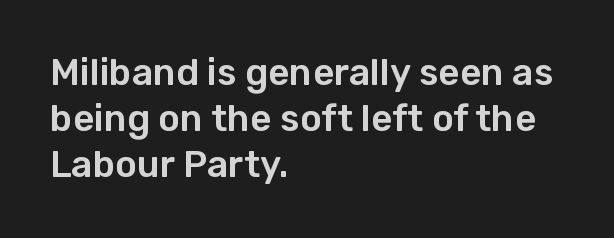
The image shows 37 px sans-serif type, upright; set left-aligned, normal line spacing (1.25x), normal letter spacing, not underlined; low stroke contrast and a medium x-height.
